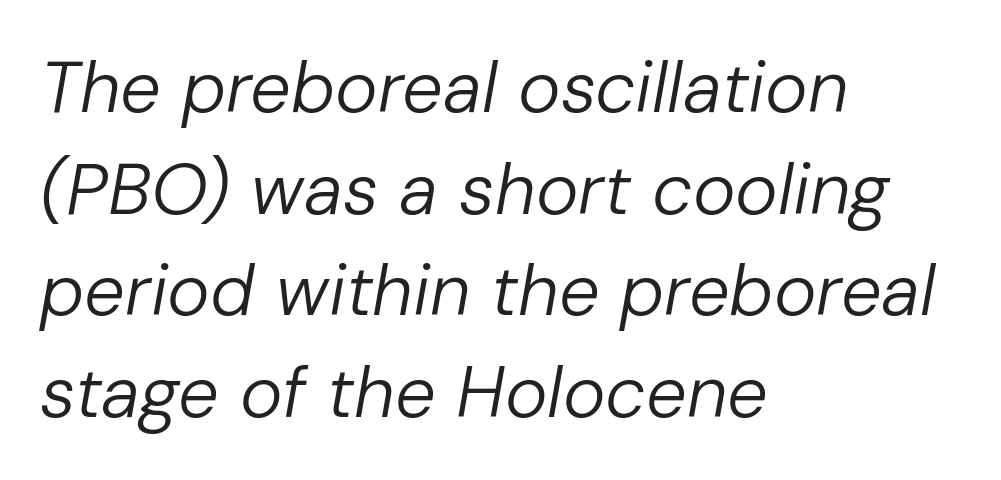
Reading down the block, your eye returns to a fixed left position each line. Is this a fixed-width face? No — the glyphs have proportional, varying widths. The font sits on the lighter half of the weight spectrum, regular included. Would a proofreader flag this as italicized? Yes. Regular leading. Honestly, there is no underline to notice here at all.
